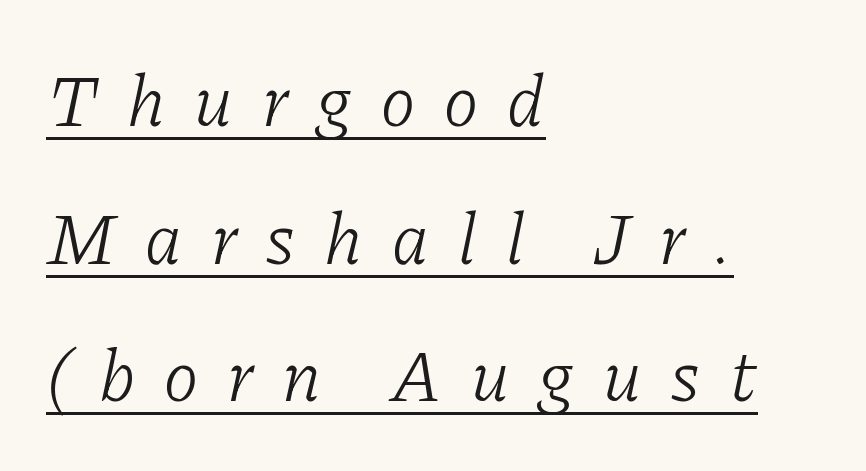
Think of a printed novel: that variable character pitch is what you see here. The strokes are not fattened; the text isn't bold. Little horizontal feet cap the strokes, marking this as serif type. Characters are canted at an angle relative to the baseline's perpendicular.
